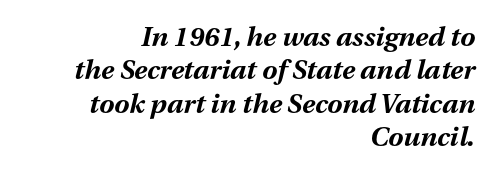
No word sits above an underline. There's an unmistakable incline to the writing here. These lines carry a lot of weight — the face is fully bold. Default kerning and tracking; the words read as compact shapes. Which margin do the lines hug? The right one — the left edge is uneven.
